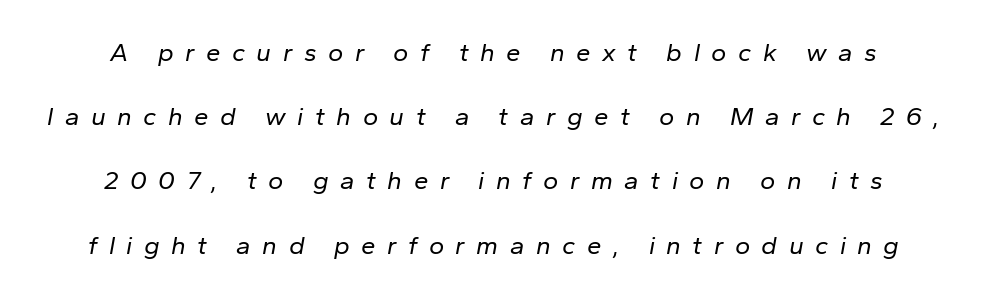
{"italic": "yes", "lean": "right", "slant_degrees": 10, "bold": "no", "underline": "no", "align": "center", "line_spacing": "loose", "line_spacing_ratio": 2.47, "letter_spacing": "wide", "letter_spacing_em": 0.44, "glyph_px": 26}
